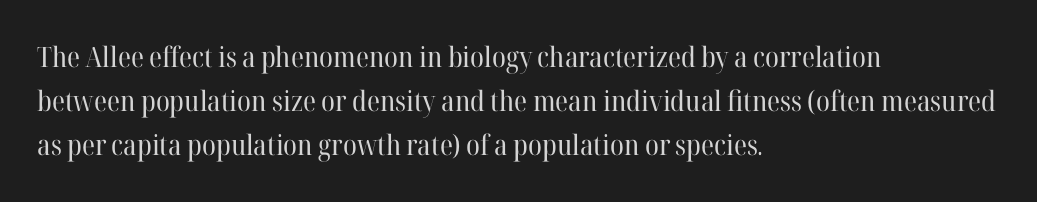
{"serif": "yes", "italic": "no", "bold": "no", "weight": "regular", "width": "normal", "stroke_contrast": "high", "x_height": "medium", "monospaced": "no", "underline": "no", "align": "left", "line_spacing": "normal", "line_spacing_ratio": 1.58, "letter_spacing": "normal", "letter_spacing_em": 0.0, "glyph_px": 28}
